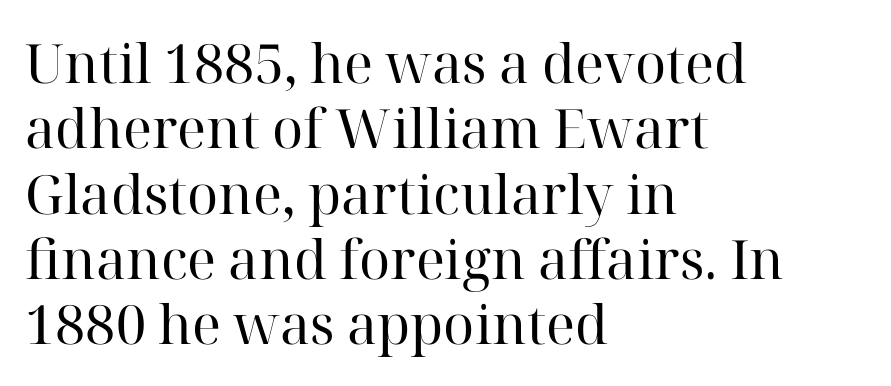
{"serif": "yes", "italic": "no", "bold": "no", "weight": "regular", "width": "normal", "stroke_contrast": "high", "x_height": "medium", "monospaced": "no", "underline": "no", "align": "left", "line_spacing_ratio": 1.21, "letter_spacing": "normal", "letter_spacing_em": 0.0, "glyph_px": 54}
